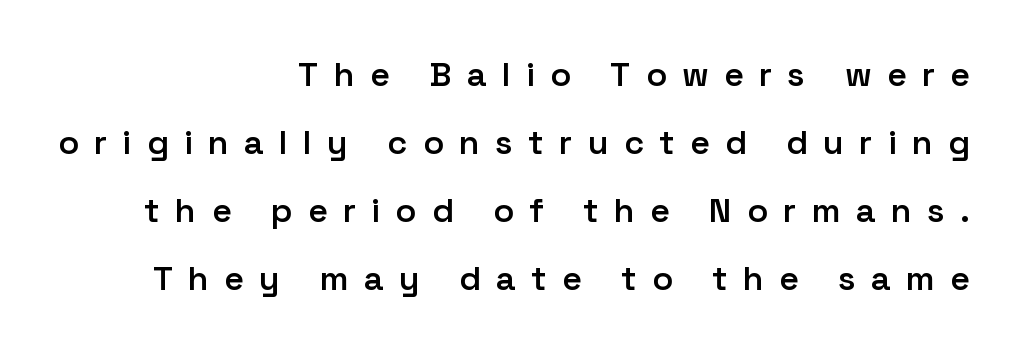
A great deal of white space separates one row of letters from the next. Do the characters align in a grid? No, the font is proportional. You can tell from the bare stems that sans-serif type was used. Spacing between characters has been opened up far beyond the box default. The rendering anchors every line to the right-hand side.
